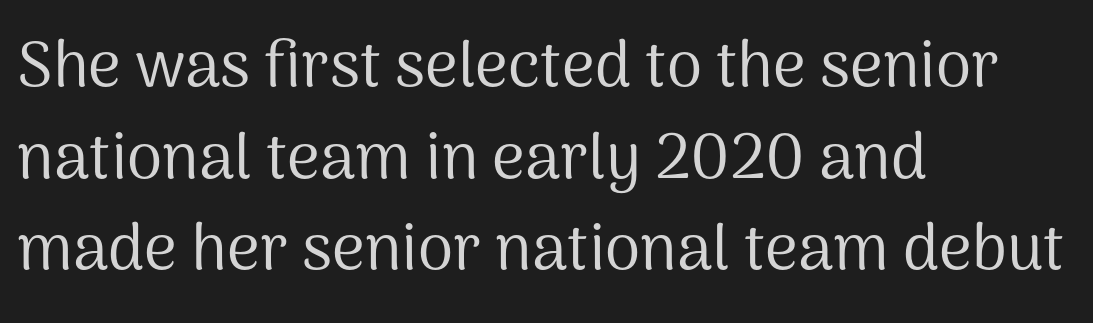
The image shows 64 px regular-weight sans-serif type, upright; set left-aligned, normal line spacing (1.43x), normal letter spacing, not underlined; medium stroke contrast and a medium x-height.
